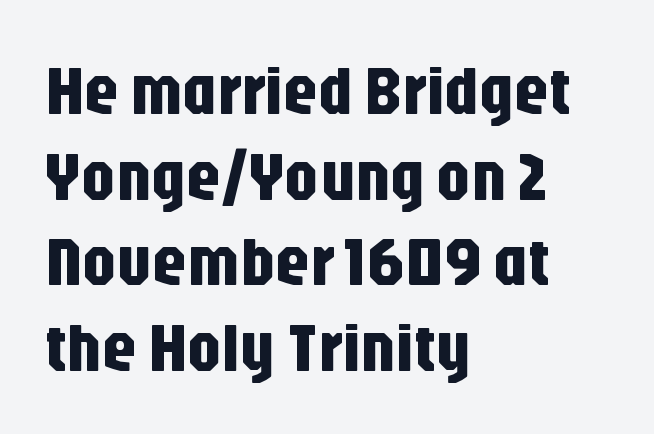
{"serif": "no", "italic": "no", "width": "condensed", "stroke_contrast": "low", "x_height": "large", "monospaced": "no", "underline": "no", "align": "left", "line_spacing_ratio": 1.24, "letter_spacing": "normal", "letter_spacing_em": 0.0, "glyph_px": 69}
